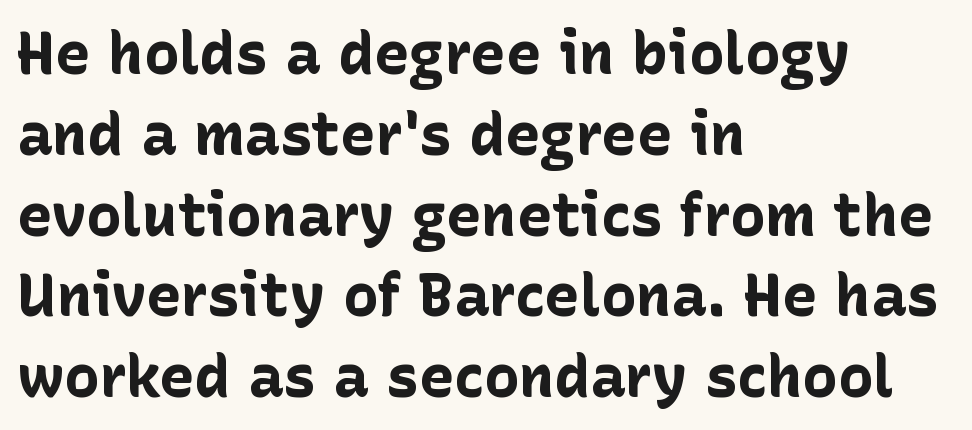
{"serif": "no", "italic": "no", "bold": "yes", "weight": "bold", "width": "normal", "stroke_contrast": "low", "x_height": "medium", "monospaced": "no", "underline": "no", "align": "left", "line_spacing": "normal", "line_spacing_ratio": 1.37, "letter_spacing": "normal", "letter_spacing_em": 0.0, "glyph_px": 59}
